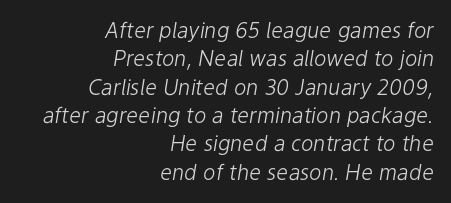
Q: Is the text bold? A: No.
Q: Is the text italic (slanted)? A: Yes, it leans right by about 9 degrees.
Q: Is the text underlined? A: No.
Q: How is the paragraph aligned? A: Right-aligned.
Q: Is the spacing between letters normal or unusually wide? A: Normal.
Q: Is the spacing between lines tight, normal or loose? A: Normal.
